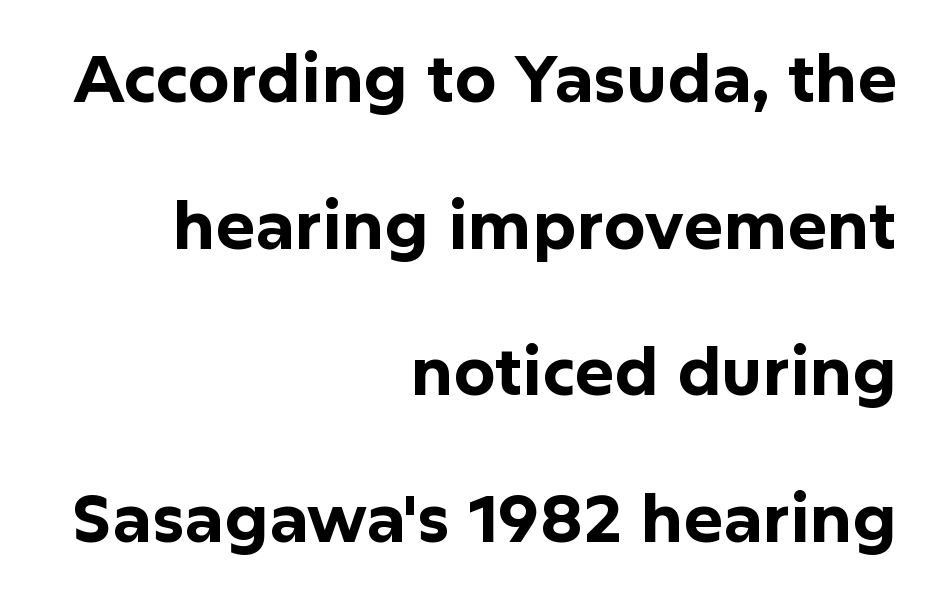
Q: Is the text bold? A: Yes.
Q: Is the text italic (slanted)? A: No, it is upright.
Q: Is the typeface a serif or a sans-serif typeface? A: Sans-serif.
Q: Is the text underlined? A: No.
Q: How is the paragraph aligned? A: Right-aligned.
Q: Is the spacing between letters normal or unusually wide? A: Normal.
Q: Is the spacing between lines tight, normal or loose? A: Loose.
Q: Width (condensed, normal, or wide)? A: Normal.
Q: Stroke contrast? A: Low.
Q: x-height? A: Medium.
Q: Monospaced? A: No.
